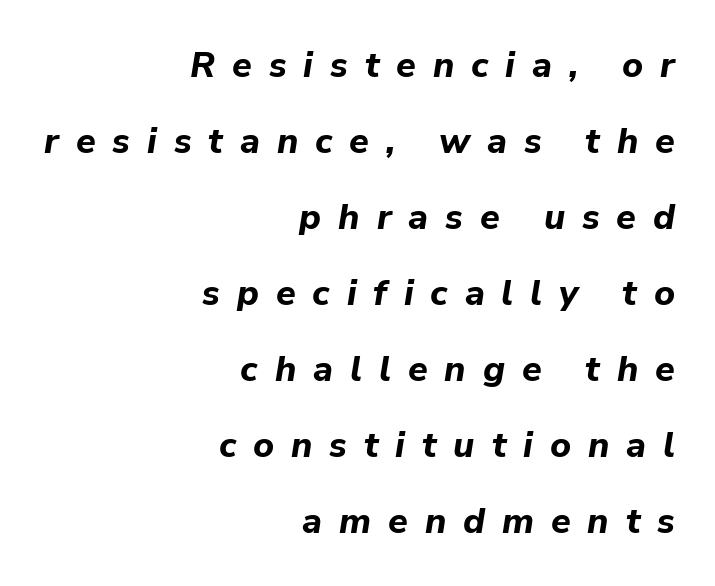
{"italic": "yes", "lean": "right", "slant_degrees": 9, "bold": "yes", "weight": "bold", "width": "normal", "stroke_contrast": "low", "x_height": "medium", "monospaced": "no", "underline": "no", "align": "right", "line_spacing": "loose", "line_spacing_ratio": 2.11, "letter_spacing": "wide", "letter_spacing_em": 0.47, "glyph_px": 36}
